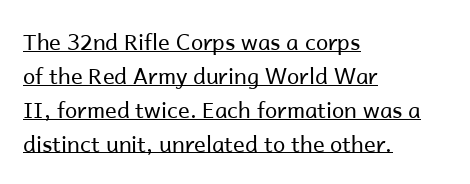
Q: Is the text bold? A: No.
Q: Is the text italic (slanted)? A: No, it is upright.
Q: Is the text underlined? A: Yes.
Q: How is the paragraph aligned? A: Left-aligned.
Q: Is the spacing between letters normal or unusually wide? A: Normal.
Q: Is the spacing between lines tight, normal or loose? A: Normal.
